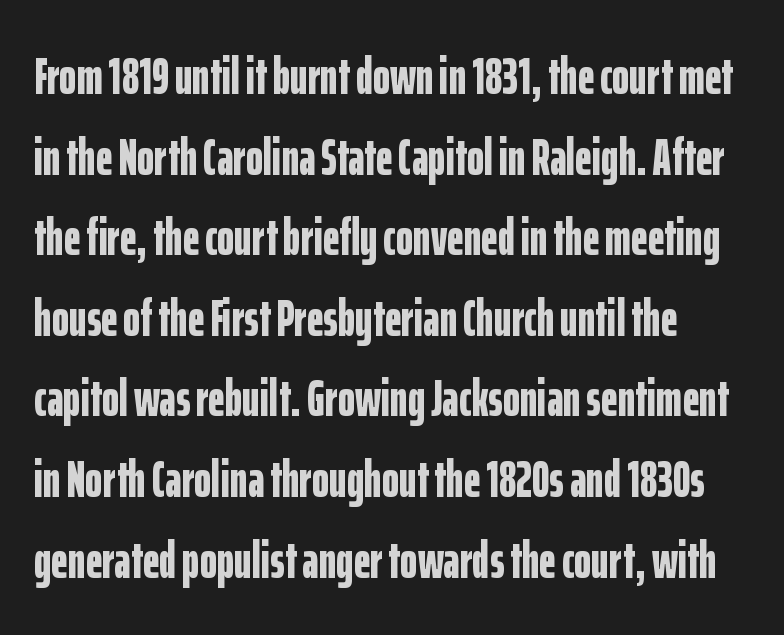
Q: Is the text bold? A: Yes.
Q: Is the text italic (slanted)? A: No, it is upright.
Q: Is the typeface a serif or a sans-serif typeface? A: Sans-serif.
Q: Is the text underlined? A: No.
Q: How is the paragraph aligned? A: Left-aligned.
Q: Is the spacing between letters normal or unusually wide? A: Normal.
Q: Is the spacing between lines tight, normal or loose? A: Normal.
Q: Width (condensed, normal, or wide)? A: Condensed.
Q: Stroke contrast? A: Low.
Q: x-height? A: Medium.
Q: Monospaced? A: No.
